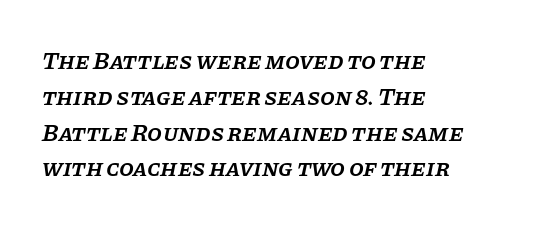
Q: Is the text bold? A: Semi-bold.
Q: Is the text italic (slanted)? A: Yes, it leans right by about 11 degrees.
Q: Is the text underlined? A: No.
Q: How is the paragraph aligned? A: Left-aligned.
Q: Is the spacing between letters normal or unusually wide? A: Normal.
Q: Is the spacing between lines tight, normal or loose? A: Normal.
